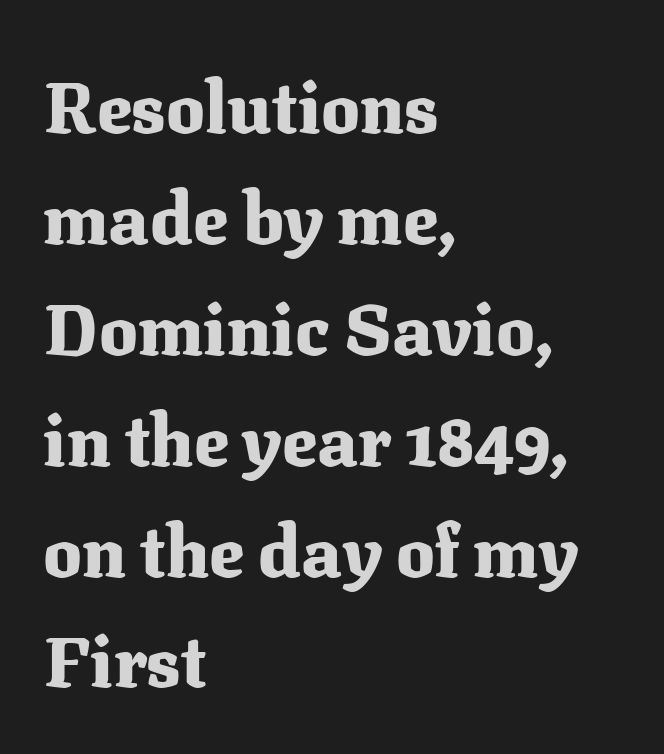
Line starts are locked; line ends wander. You'd pick this weight for a headline — it's a proper bold. Each row of text sits above clean, open space. Between one letter and the next there's only the usual sliver of space. Ordinary non-slanted type is in use.
